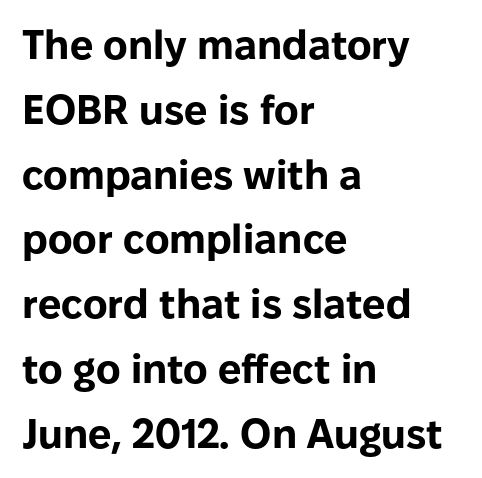
{"serif": "no", "italic": "no", "bold": "yes", "weight": "bold", "width": "normal", "stroke_contrast": "low", "x_height": "medium", "monospaced": "no", "underline": "no", "align": "left", "line_spacing": "normal", "line_spacing_ratio": 1.58, "letter_spacing": "normal", "letter_spacing_em": 0.0, "glyph_px": 41}
